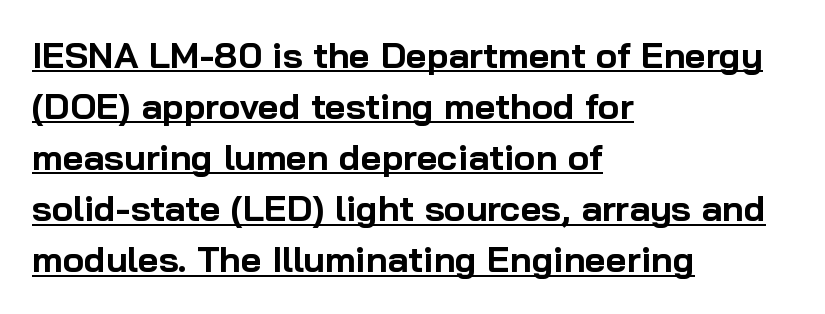
{"serif": "no", "italic": "no", "bold": "yes", "weight": "bold", "width": "normal", "stroke_contrast": "low", "x_height": "medium", "monospaced": "no", "underline": "yes", "align": "left", "line_spacing": "normal", "line_spacing_ratio": 1.42, "letter_spacing": "normal", "letter_spacing_em": 0.0, "glyph_px": 36}
